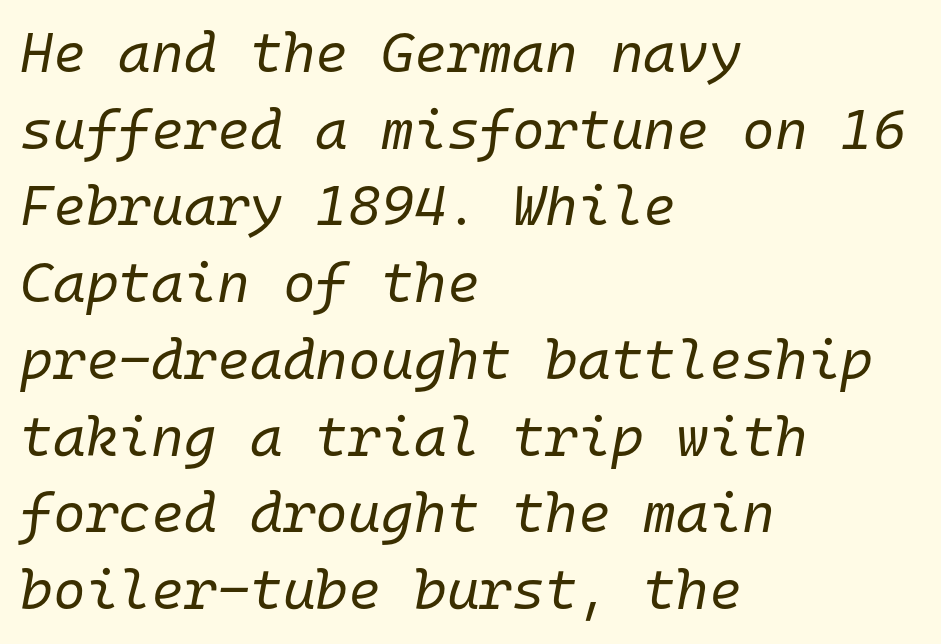
The image shows 56 px regular-weight type, italic (leaning right), monospaced; set left-aligned, normal line spacing (1.37x), normal letter spacing, not underlined; low stroke contrast and a medium x-height.
